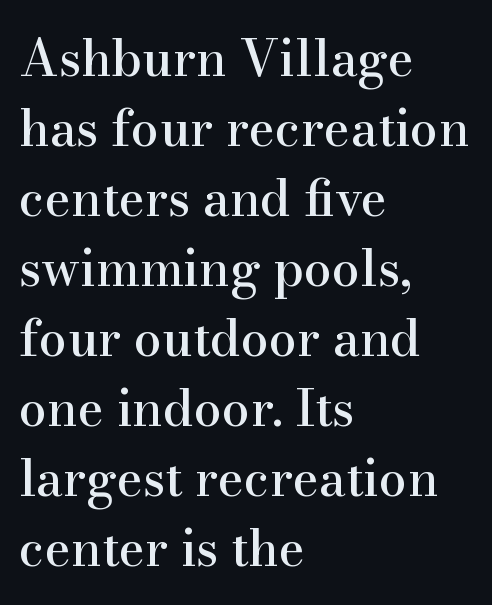
Q: Is the text italic (slanted)? A: No, it is upright.
Q: Is the typeface a serif or a sans-serif typeface? A: Serif.
Q: Is the text underlined? A: No.
Q: How is the paragraph aligned? A: Left-aligned.
Q: Is the spacing between letters normal or unusually wide? A: Normal.
Q: Is the spacing between lines tight, normal or loose? A: Normal.
Q: Width (condensed, normal, or wide)? A: Normal.
Q: Stroke contrast? A: High.
Q: x-height? A: Small.
Q: Monospaced? A: No.
